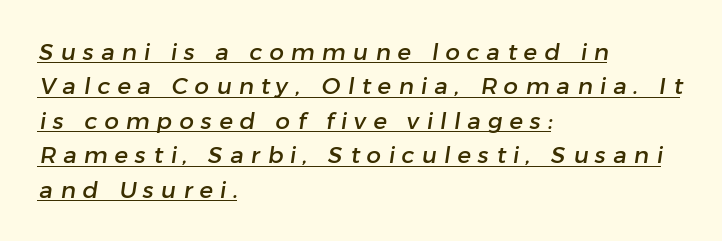
In designer terms, the underline attribute is active on this setting. In terms of letterspacing, this is a distinctly airy, spread setting. Which margin do the lines hug? The left one — the right edge is uneven. Compared with typical paragraphs, the rows here are spaced about the same.
